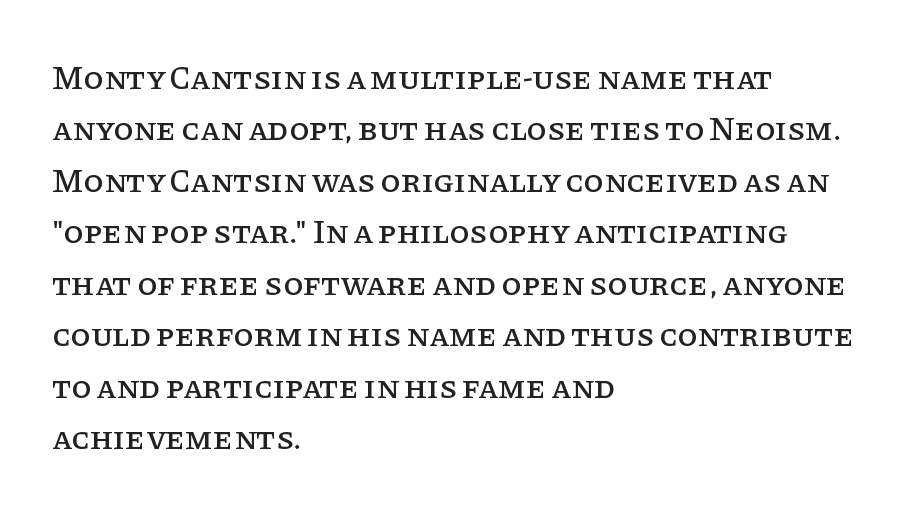
Q: Is the text italic (slanted)? A: No, it is upright.
Q: Is the typeface a serif or a sans-serif typeface? A: Serif.
Q: Is the text underlined? A: No.
Q: How is the paragraph aligned? A: Left-aligned.
Q: Is the spacing between letters normal or unusually wide? A: Normal.
Q: Is the spacing between lines tight, normal or loose? A: Normal.
Q: Width (condensed, normal, or wide)? A: Normal.
Q: Stroke contrast? A: Low.
Q: x-height? A: Large.
Q: Monospaced? A: No.
